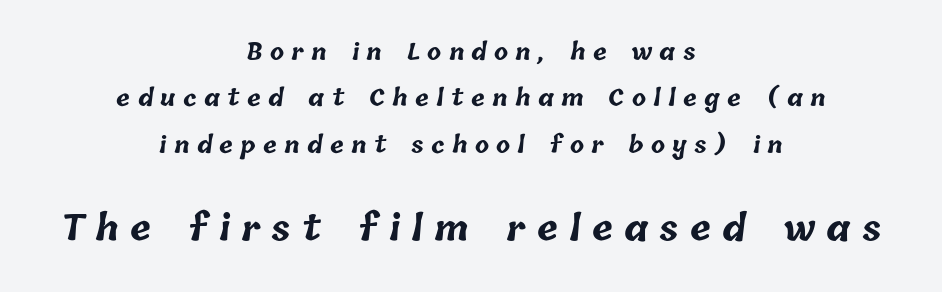
Q: Is the text bold? A: Yes.
Q: Is the text underlined? A: No.
Q: How is the paragraph aligned? A: Centered.
Q: Is the spacing between letters normal or unusually wide? A: Unusually wide.
Q: Is the spacing between lines tight, normal or loose? A: Loose.
Q: Which block of text is set in a larger size, the first (top) or the second (bottom)? A: The second (bottom) one.
Q: Width (condensed, normal, or wide)? A: Normal.
Q: Stroke contrast? A: Low.
Q: x-height? A: Medium.
Q: Monospaced? A: No.
